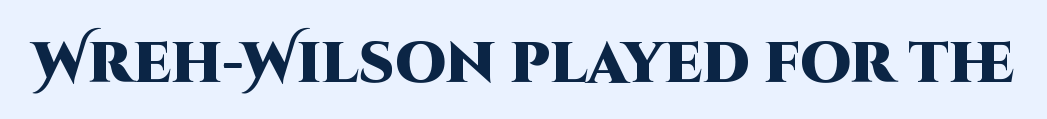
Q: Is the text bold? A: Yes.
Q: Is the text italic (slanted)? A: No, it is upright.
Q: Is the typeface a serif or a sans-serif typeface? A: Sans-serif.
Q: Is the text underlined? A: No.
Q: Is the spacing between letters normal or unusually wide? A: Normal.
Q: Width (condensed, normal, or wide)? A: Normal.
Q: Stroke contrast? A: High.
Q: x-height? A: Large.
Q: Monospaced? A: No.
